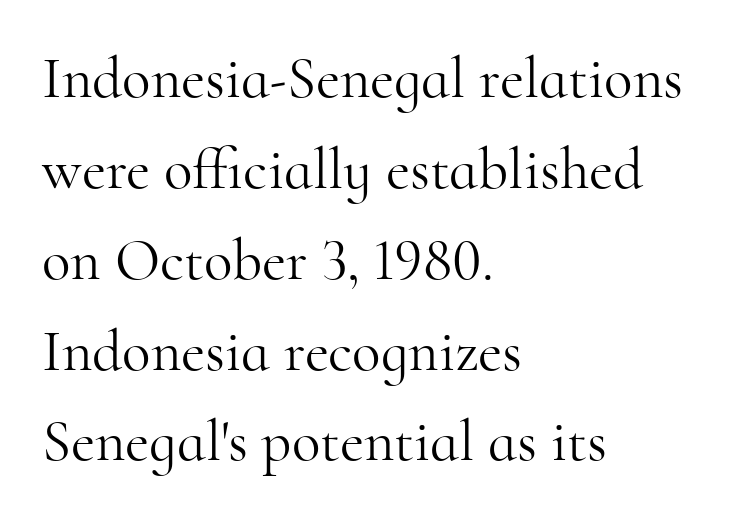
{"serif": "yes", "italic": "no", "bold": "no", "weight": "light", "width": "normal", "stroke_contrast": "high", "x_height": "small", "monospaced": "no", "underline": "no", "align": "left", "line_spacing": "normal", "line_spacing_ratio": 1.54, "letter_spacing": "normal", "letter_spacing_em": 0.0, "glyph_px": 59}
